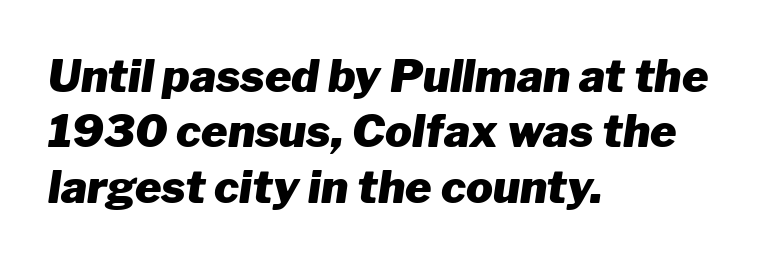
Q: Is the text bold? A: Yes.
Q: Is the text italic (slanted)? A: Yes, it leans right by about 8 degrees.
Q: Is the text underlined? A: No.
Q: How is the paragraph aligned? A: Left-aligned.
Q: Is the spacing between letters normal or unusually wide? A: Normal.
Q: Width (condensed, normal, or wide)? A: Normal.
Q: Stroke contrast? A: Low.
Q: x-height? A: Medium.
Q: Monospaced? A: No.
